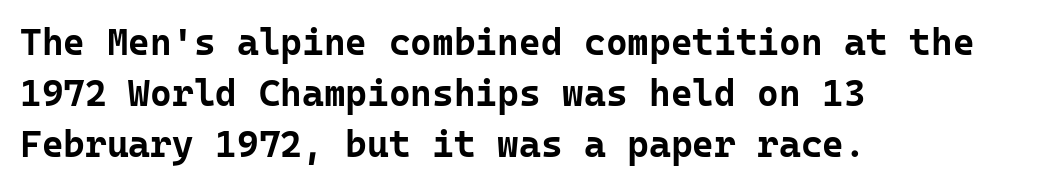
{"serif": "no", "italic": "no", "bold": "yes", "weight": "bold", "width": "normal", "stroke_contrast": "low", "x_height": "medium", "monospaced": "yes", "underline": "no", "align": "left", "line_spacing": "normal", "line_spacing_ratio": 1.38, "letter_spacing": "normal", "letter_spacing_em": 0.0, "glyph_px": 37}
